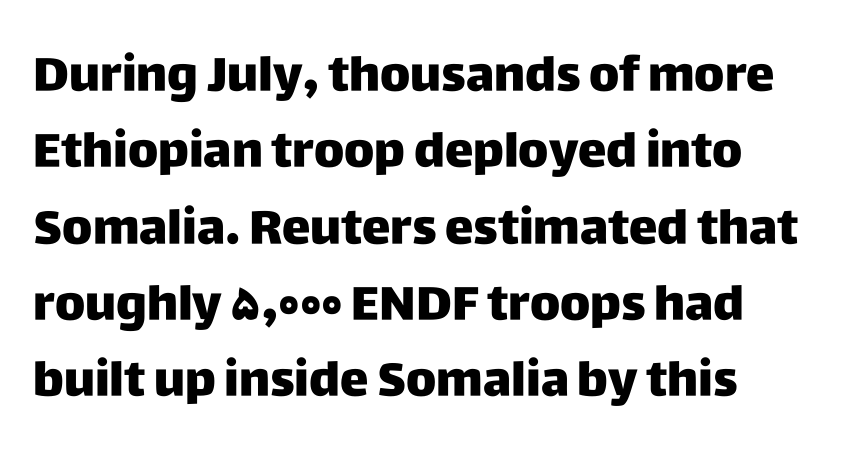
Q: Is the text italic (slanted)? A: No, it is upright.
Q: Is the typeface a serif or a sans-serif typeface? A: Sans-serif.
Q: Is the text underlined? A: No.
Q: How is the paragraph aligned? A: Left-aligned.
Q: Is the spacing between letters normal or unusually wide? A: Normal.
Q: Is the spacing between lines tight, normal or loose? A: Normal.
Q: Width (condensed, normal, or wide)? A: Normal.
Q: Stroke contrast? A: Low.
Q: x-height? A: Large.
Q: Monospaced? A: No.
